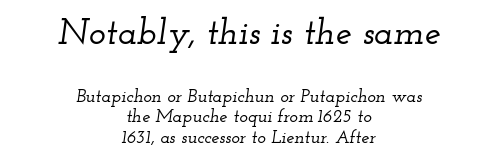
Q: Is the text italic (slanted)? A: Yes, it leans right by about 12 degrees.
Q: Is the typeface a serif or a sans-serif typeface? A: Serif.
Q: Is the text underlined? A: No.
Q: How is the paragraph aligned? A: Centered.
Q: Is the spacing between letters normal or unusually wide? A: Normal.
Q: Which block of text is set in a larger size, the first (top) or the second (bottom)? A: The first (top) one.
Q: Width (condensed, normal, or wide)? A: Wide.
Q: Stroke contrast? A: Low.
Q: x-height? A: Small.
Q: Monospaced? A: No.
